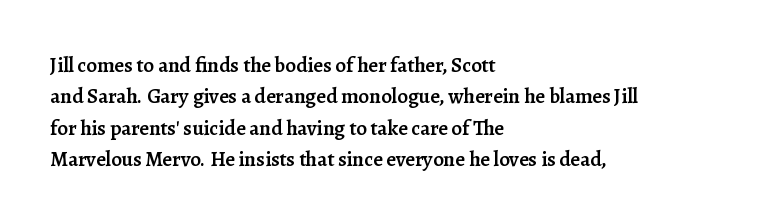
Q: Is the text bold? A: Semi-bold.
Q: Is the text italic (slanted)? A: No, it is upright.
Q: Is the text underlined? A: No.
Q: How is the paragraph aligned? A: Left-aligned.
Q: Is the spacing between letters normal or unusually wide? A: Normal.
Q: Is the spacing between lines tight, normal or loose? A: Normal.
